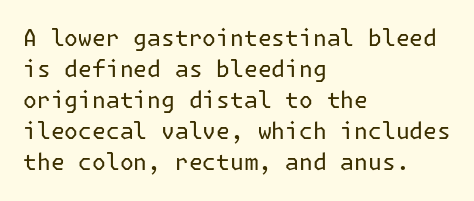
{"italic": "no", "bold": "no", "underline": "no", "align": "left", "line_spacing": "normal", "line_spacing_ratio": 1.35, "letter_spacing": "normal", "letter_spacing_em": 0.0, "glyph_px": 23}
